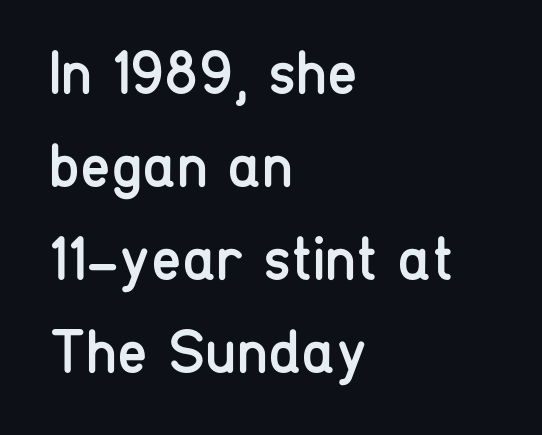
Q: Is the text bold? A: No.
Q: Is the text italic (slanted)? A: No, it is upright.
Q: Is the typeface a serif or a sans-serif typeface? A: Sans-serif.
Q: Is the text underlined? A: No.
Q: How is the paragraph aligned? A: Left-aligned.
Q: Is the spacing between letters normal or unusually wide? A: Normal.
Q: Is the spacing between lines tight, normal or loose? A: Normal.
Q: Width (condensed, normal, or wide)? A: Condensed.
Q: Stroke contrast? A: Low.
Q: x-height? A: Medium.
Q: Monospaced? A: No.
